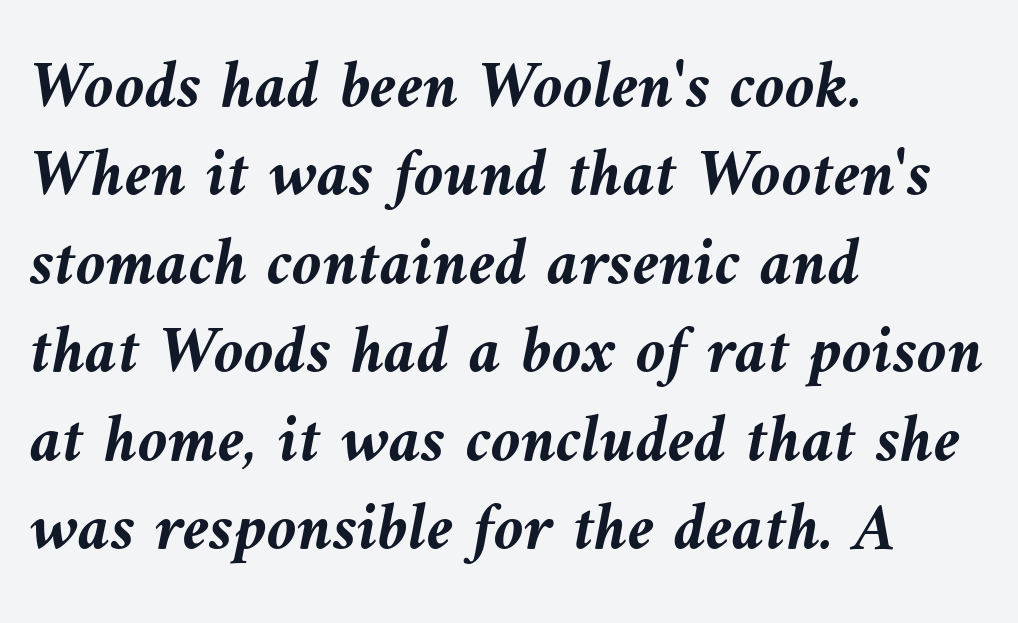
Does the copy run flush right? No — it runs flush left. Character widths vary here, with narrow letters taking less room than wide ones. The rendering uses a moderate line-height, typical for paragraphs. Typesetter's note: full bold, strokes at maximum text heaviness. Words appear dense and cohesive because spacing is normal.
